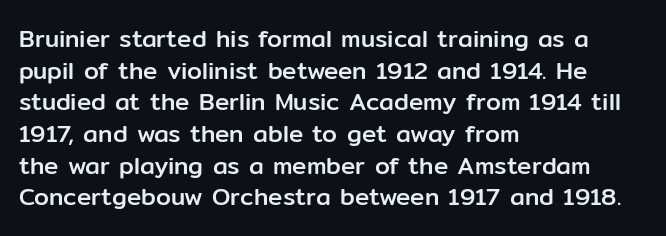
{"italic": "no", "underline": "no", "align": "left", "line_spacing": "normal", "line_spacing_ratio": 1.32, "letter_spacing": "normal", "letter_spacing_em": 0.0, "glyph_px": 24}
